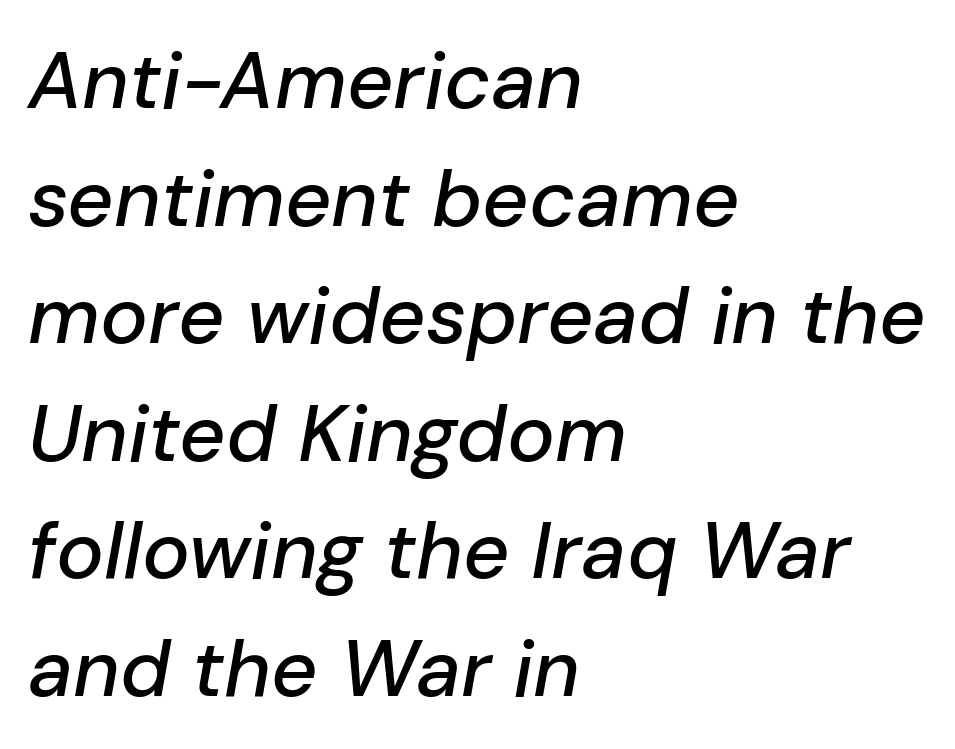
{"italic": "yes", "lean": "right", "slant_degrees": 10, "width": "normal", "stroke_contrast": "low", "x_height": "medium", "monospaced": "no", "underline": "no", "align": "left", "line_spacing": "normal", "line_spacing_ratio": 1.47, "letter_spacing": "normal", "letter_spacing_em": 0.0, "glyph_px": 80}
